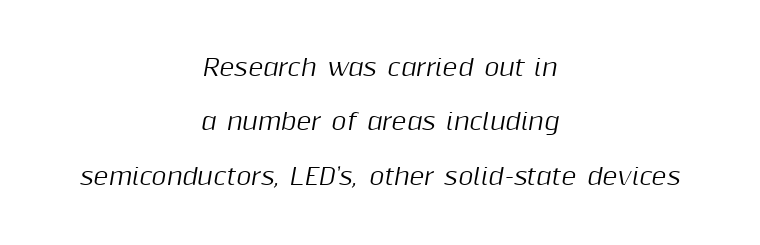
Q: Is the text italic (slanted)? A: Yes, it leans right by about 10 degrees.
Q: Is the text underlined? A: No.
Q: How is the paragraph aligned? A: Centered.
Q: Is the spacing between letters normal or unusually wide? A: Normal.
Q: Is the spacing between lines tight, normal or loose? A: Loose.
